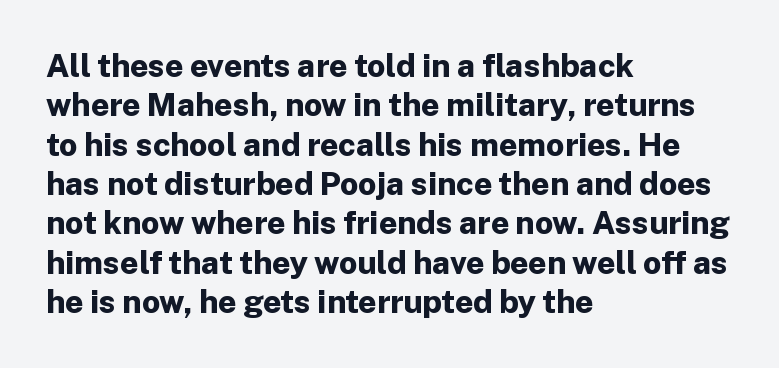
Quick note: underline off. Line starts are locked; line ends wander. Each letter keeps its own natural width here, so spacing adapts to shape. Its strokes are broad and dark, the hallmark of bold type.
